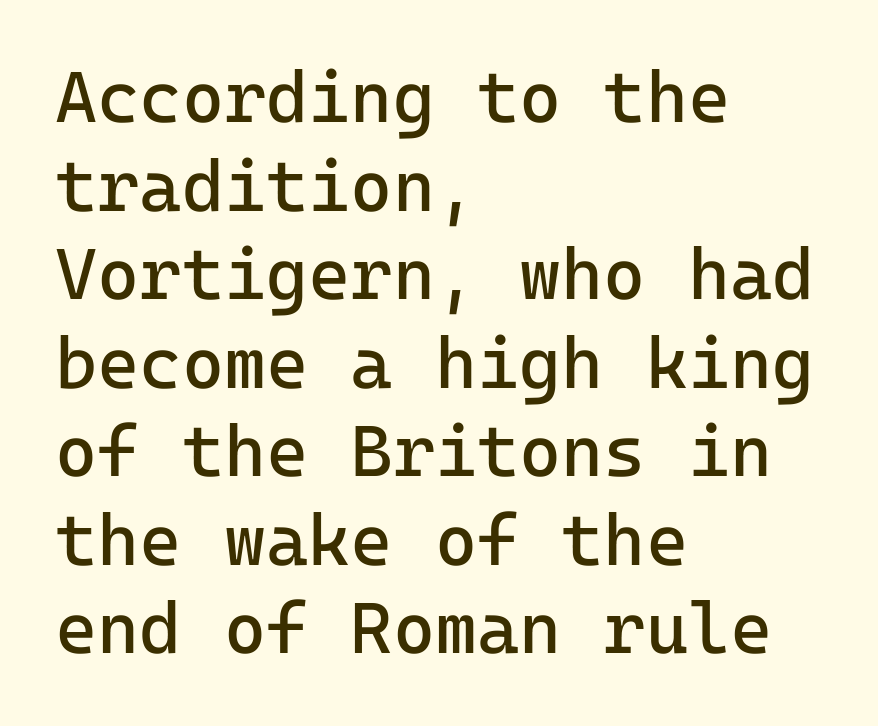
{"serif": "no", "italic": "no", "bold": "no", "weight": "regular", "width": "normal", "stroke_contrast": "low", "x_height": "medium", "monospaced": "yes", "underline": "no", "align": "left", "line_spacing_ratio": 1.23, "letter_spacing": "normal", "letter_spacing_em": 0.0, "glyph_px": 72}
